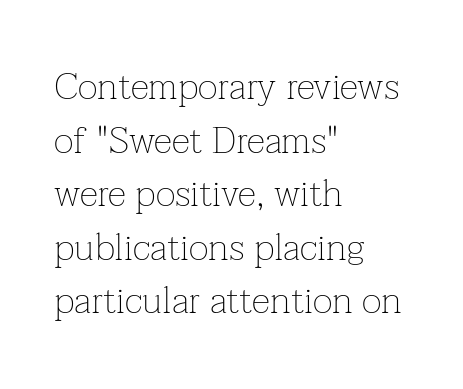
{"serif": "yes", "italic": "no", "bold": "no", "weight": "thin", "width": "normal", "stroke_contrast": "low", "x_height": "medium", "monospaced": "no", "underline": "no", "align": "left", "line_spacing": "normal", "line_spacing_ratio": 1.41, "letter_spacing": "normal", "letter_spacing_em": 0.0, "glyph_px": 38}
